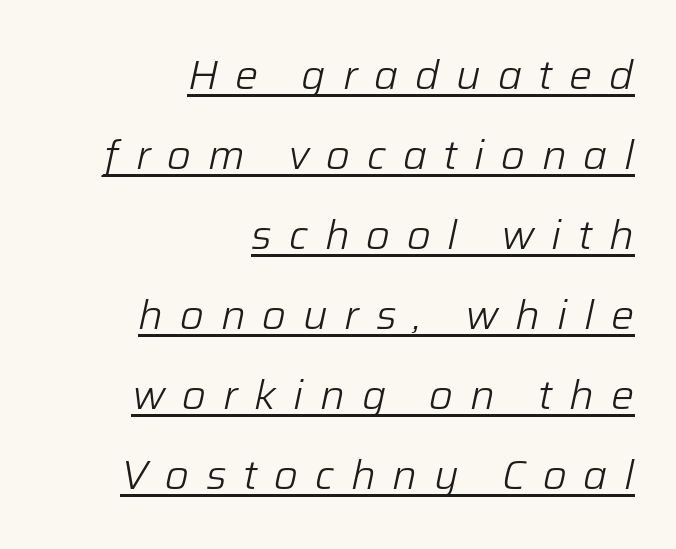
Q: Is the text bold? A: No.
Q: Is the text italic (slanted)? A: Yes, it leans right by about 12 degrees.
Q: Is the text underlined? A: Yes.
Q: How is the paragraph aligned? A: Right-aligned.
Q: Is the spacing between letters normal or unusually wide? A: Unusually wide.
Q: Is the spacing between lines tight, normal or loose? A: Loose.
Q: Width (condensed, normal, or wide)? A: Normal.
Q: Stroke contrast? A: Low.
Q: x-height? A: Medium.
Q: Monospaced? A: No.
